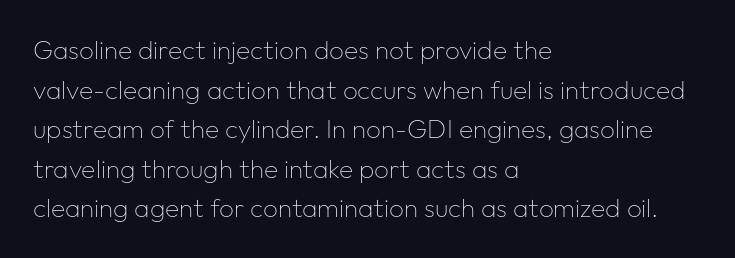
{"italic": "no", "bold": "no", "underline": "no", "align": "left", "line_spacing": "normal", "line_spacing_ratio": 1.52, "letter_spacing": "normal", "letter_spacing_em": 0.0, "glyph_px": 26}
